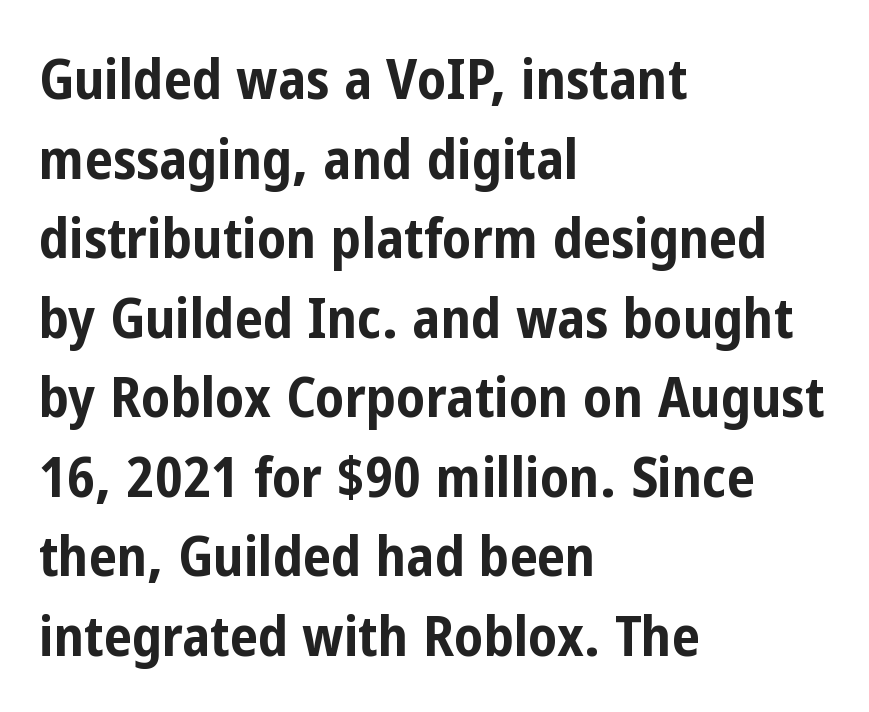
The image shows 56 px bold, condensed sans-serif type, upright; set left-aligned, normal line spacing (1.42x), normal letter spacing, not underlined; low stroke contrast and a medium x-height.
